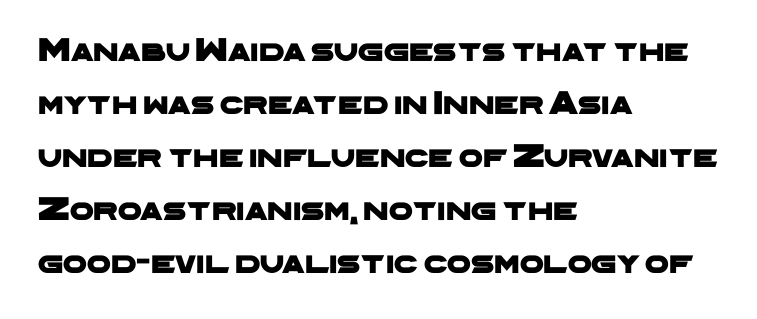
The image shows 34 px wide sans-serif type; set left-aligned, normal line spacing (1.56x), normal letter spacing, not underlined; low stroke contrast and a medium x-height.
